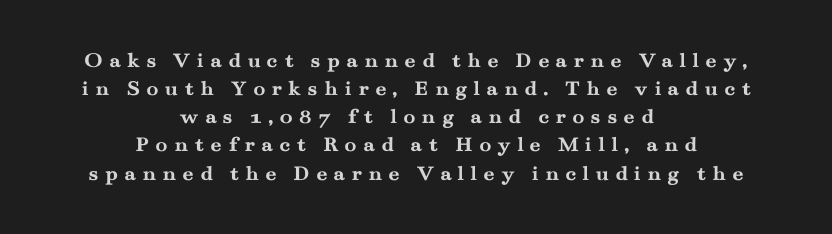
Q: Is the text bold? A: Yes.
Q: Is the text italic (slanted)? A: No, it is upright.
Q: Is the text underlined? A: No.
Q: How is the paragraph aligned? A: Centered.
Q: Is the spacing between letters normal or unusually wide? A: Unusually wide.
Q: Is the spacing between lines tight, normal or loose? A: Normal.
